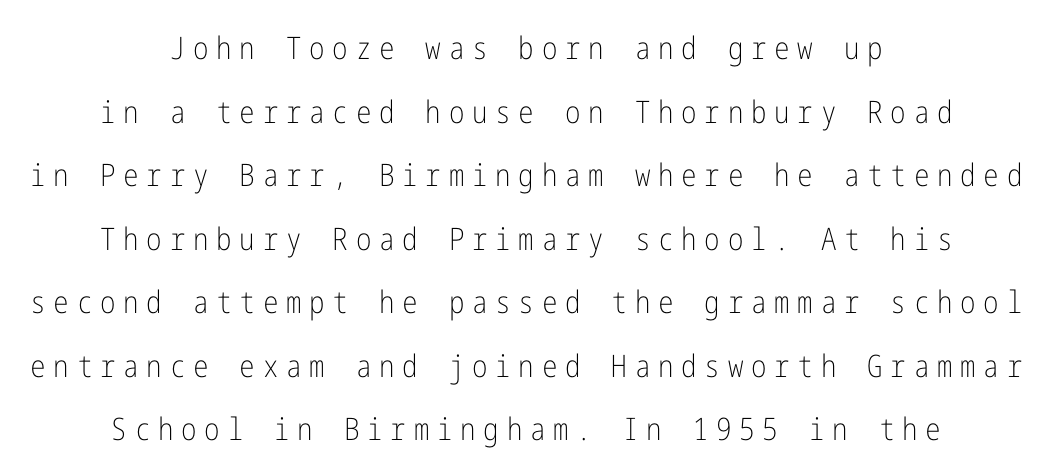
Q: Is the text bold? A: No.
Q: Is the text italic (slanted)? A: No, it is upright.
Q: Is the typeface a serif or a sans-serif typeface? A: Sans-serif.
Q: Is the text underlined? A: No.
Q: How is the paragraph aligned? A: Centered.
Q: Is the spacing between letters normal or unusually wide? A: Unusually wide.
Q: Is the spacing between lines tight, normal or loose? A: Loose.
Q: Width (condensed, normal, or wide)? A: Condensed.
Q: Stroke contrast? A: Low.
Q: x-height? A: Medium.
